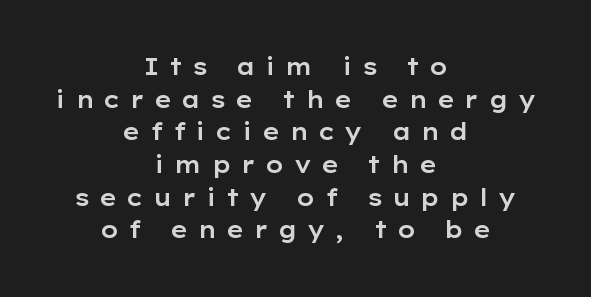
The image shows 23 px text type, upright; set centered, normal line spacing (1.42x), unusually wide letter spacing (+0.41 em), not underlined.
